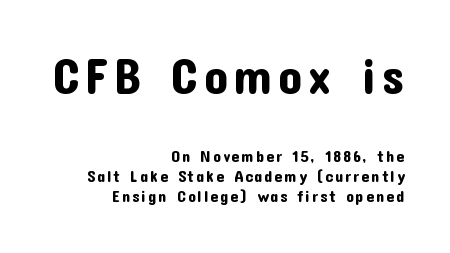
{"serif": "no", "italic": "no", "width": "normal", "stroke_contrast": "low", "x_height": "medium", "monospaced": "no", "underline": "no", "align": "right", "line_spacing": "normal", "line_spacing_ratio": 1.25, "larger_block": "first", "size_ratio": 3.06, "glyph_px": 49}
